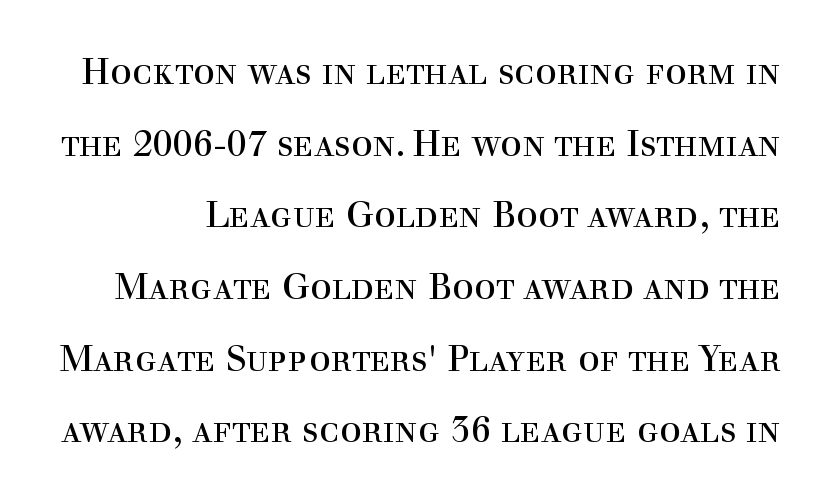
Q: Is the text bold? A: No.
Q: Is the text italic (slanted)? A: No, it is upright.
Q: Is the typeface a serif or a sans-serif typeface? A: Serif.
Q: Is the text underlined? A: No.
Q: Is the spacing between letters normal or unusually wide? A: Normal.
Q: Is the spacing between lines tight, normal or loose? A: Loose.
Q: Width (condensed, normal, or wide)? A: Normal.
Q: x-height? A: Medium.
Q: Monospaced? A: No.
